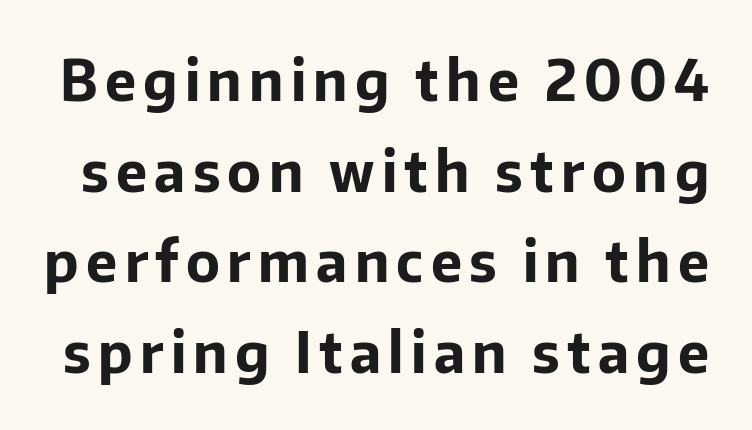
Q: Is the text bold? A: Yes.
Q: Is the text italic (slanted)? A: No, it is upright.
Q: Is the typeface a serif or a sans-serif typeface? A: Sans-serif.
Q: Is the text underlined? A: No.
Q: Is the spacing between lines tight, normal or loose? A: Normal.
Q: Width (condensed, normal, or wide)? A: Normal.
Q: Stroke contrast? A: Low.
Q: x-height? A: Medium.
Q: Monospaced? A: No.
